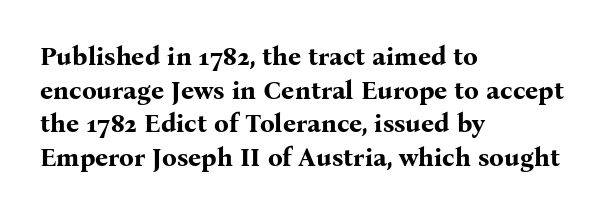
{"italic": "no", "bold": "yes", "underline": "no", "align": "left", "line_spacing": "normal", "line_spacing_ratio": 1.29, "letter_spacing": "normal", "letter_spacing_em": 0.0, "glyph_px": 26}
